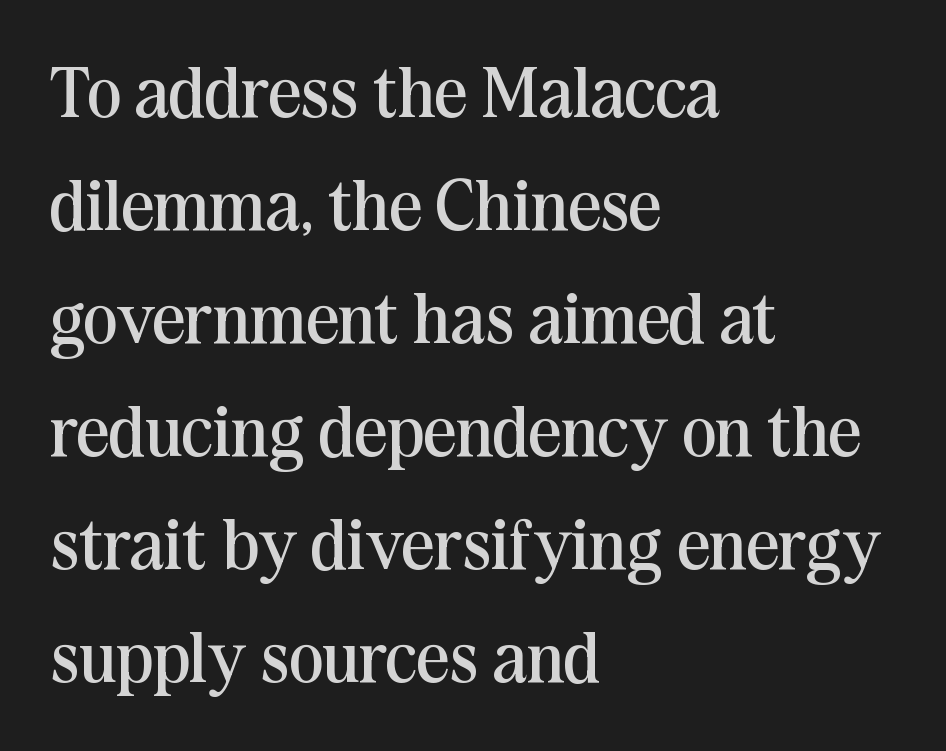
The foot of each line stays bare and open. Each letter keeps its own natural width here, so spacing adapts to shape. Horizontal alignment here is leftward, the default for most running prose. What's the leading like? Ordinary, nothing unusual.
